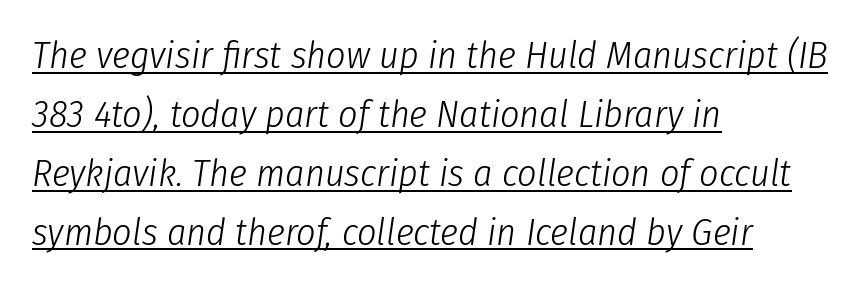
The image shows 38 px light, condensed type, italic (leaning right); set left-aligned, normal line spacing (1.55x), normal letter spacing, underlined; low stroke contrast and a medium x-height.
